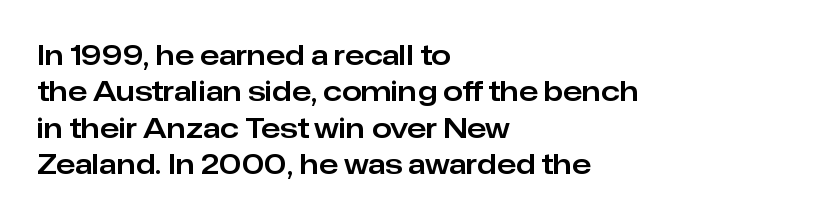
Q: Is the text italic (slanted)? A: No, it is upright.
Q: Is the typeface a serif or a sans-serif typeface? A: Sans-serif.
Q: Is the text underlined? A: No.
Q: How is the paragraph aligned? A: Left-aligned.
Q: Is the spacing between letters normal or unusually wide? A: Normal.
Q: Is the spacing between lines tight, normal or loose? A: Normal.
Q: Width (condensed, normal, or wide)? A: Normal.
Q: Stroke contrast? A: Low.
Q: x-height? A: Medium.
Q: Monospaced? A: No.
